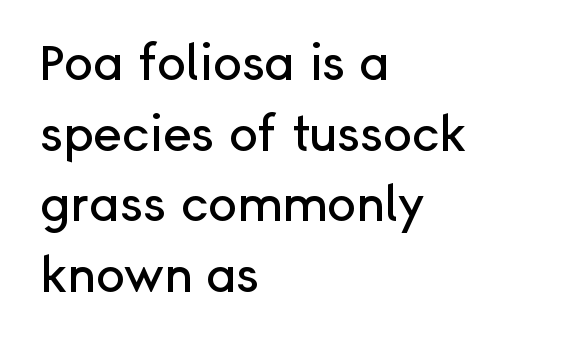
The image shows 49 px sans-serif type, upright; set left-aligned, normal line spacing (1.44x), normal letter spacing, not underlined; low stroke contrast and a medium x-height.
